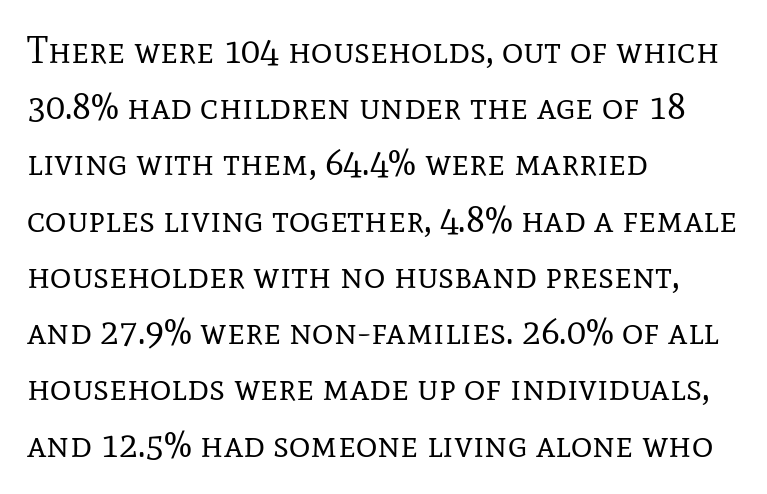
Nothing unusual about the tracking: characters are spaced as the font intends. Caption: multi-line text, flush left, ragged right. Caption: face not bold, strokes unweighted. Serif or sans? Serif — the stroke terminals have little feet. Letters rest on an invisible, unmarked baseline. A typesetter would call this proportional, since set widths differ per character.
